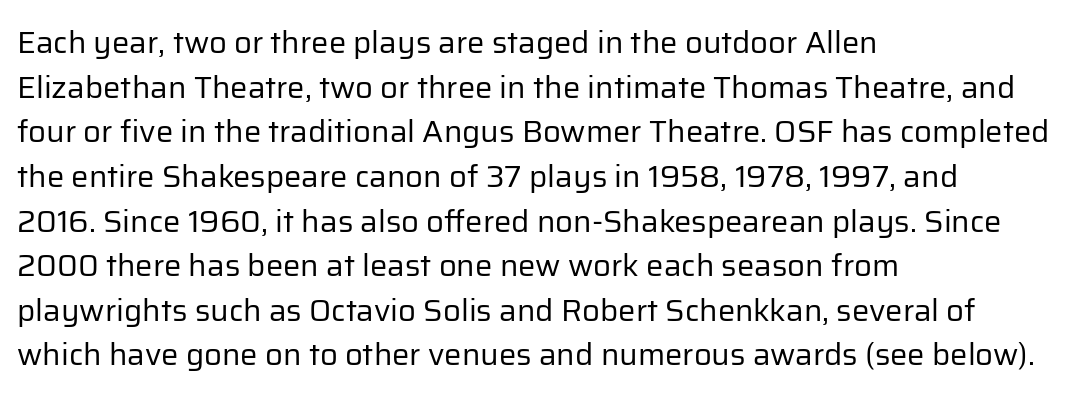
Q: Is the text bold? A: No.
Q: Is the text italic (slanted)? A: No, it is upright.
Q: Is the typeface a serif or a sans-serif typeface? A: Sans-serif.
Q: Is the text underlined? A: No.
Q: How is the paragraph aligned? A: Left-aligned.
Q: Is the spacing between letters normal or unusually wide? A: Normal.
Q: Is the spacing between lines tight, normal or loose? A: Normal.
Q: Width (condensed, normal, or wide)? A: Normal.
Q: Stroke contrast? A: Low.
Q: x-height? A: Medium.
Q: Monospaced? A: No.
